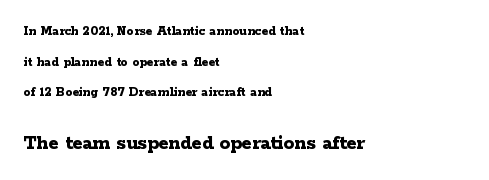
The image shows 21 px bold type, upright; set left-aligned, loose line spacing (2.18x), normal letter spacing, not underlined; the second (bottom) block is 1.5x larger.
